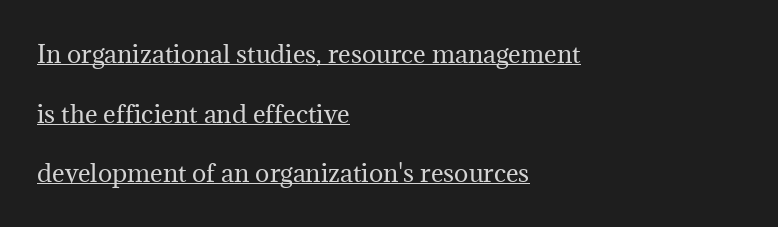
This is underlined copy, the kind a proofreader might mark for attention. Tall strokes in this sample are plumb rather than angled. Each stroke keeps to a modest, everyday thickness or less. Whoever set this chose breathing room over compactness in the vertical rhythm. These lines are set flush left with a ragged right edge.
